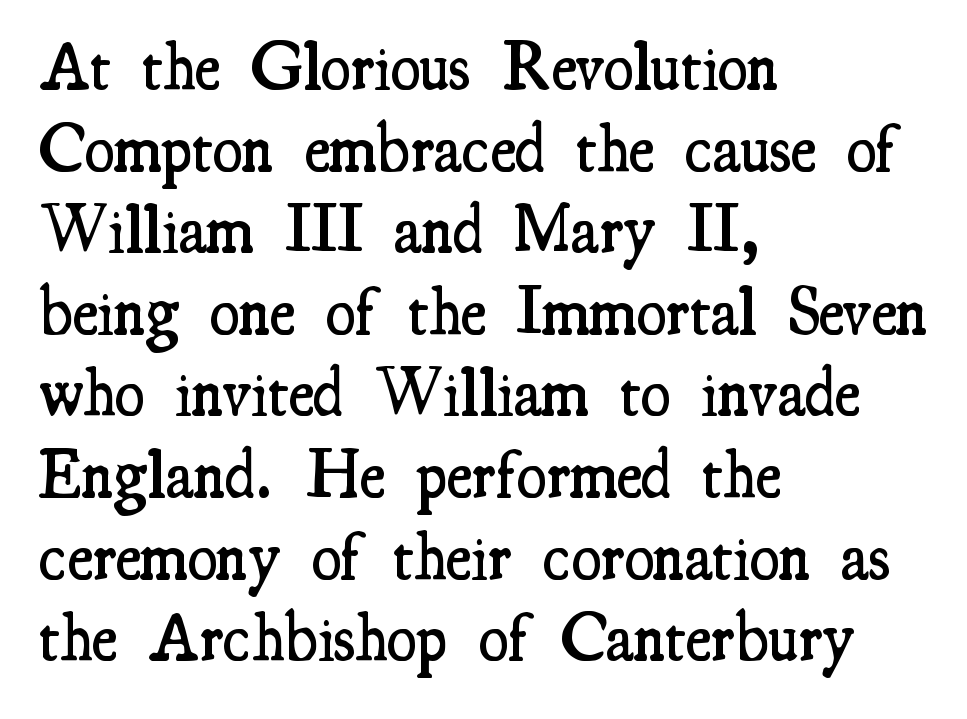
The image shows 68 px semibold, condensed serif type, upright; set left-aligned, line spacing 1.2x, normal letter spacing, not underlined; medium stroke contrast and a small x-height.
